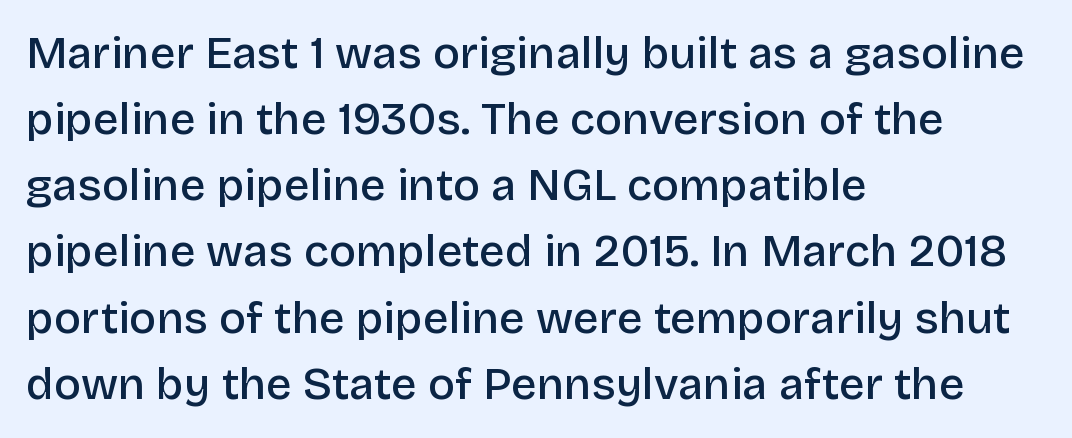
The image shows 45 px semibold sans-serif type, upright; set left-aligned, normal line spacing (1.47x), normal letter spacing, not underlined; low stroke contrast and a large x-height.
